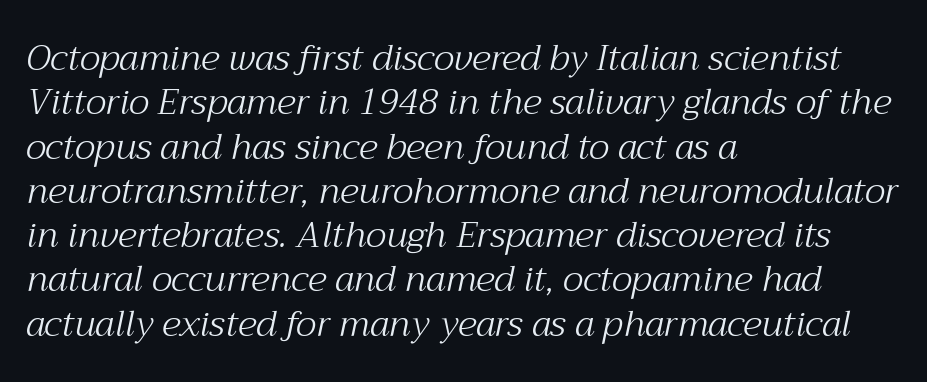
Q: Is the text bold? A: No.
Q: Is the text italic (slanted)? A: Yes, it leans right by about 12 degrees.
Q: Is the typeface a serif or a sans-serif typeface? A: Serif.
Q: Is the text underlined? A: No.
Q: How is the paragraph aligned? A: Left-aligned.
Q: Is the spacing between letters normal or unusually wide? A: Normal.
Q: Width (condensed, normal, or wide)? A: Normal.
Q: Stroke contrast? A: Medium.
Q: x-height? A: Medium.
Q: Monospaced? A: No.
